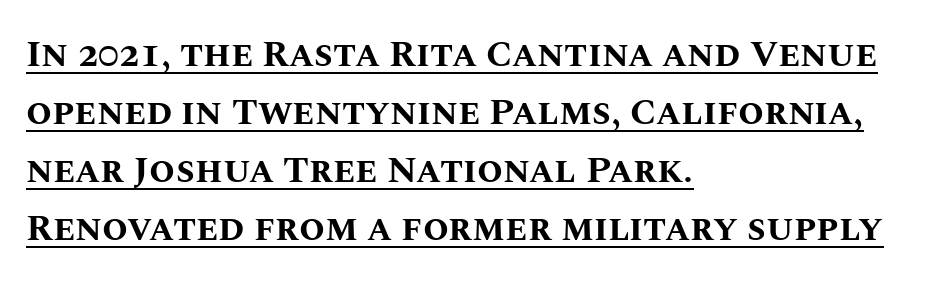
{"italic": "no", "bold": "yes", "weight": "bold", "width": "normal", "stroke_contrast": "medium", "x_height": "large", "monospaced": "no", "underline": "yes", "align": "left", "line_spacing": "normal", "line_spacing_ratio": 1.57, "letter_spacing": "normal", "letter_spacing_em": 0.0, "glyph_px": 37}
